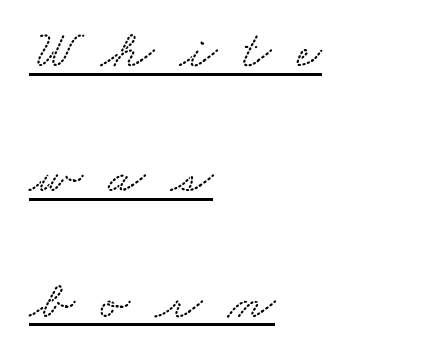
{"serif": "yes", "width": "wide", "stroke_contrast": "medium", "x_height": "small", "monospaced": "no", "underline": "yes", "align": "left", "line_spacing": "loose", "line_spacing_ratio": 2.32, "letter_spacing": "wide", "letter_spacing_em": 0.48, "glyph_px": 54}
